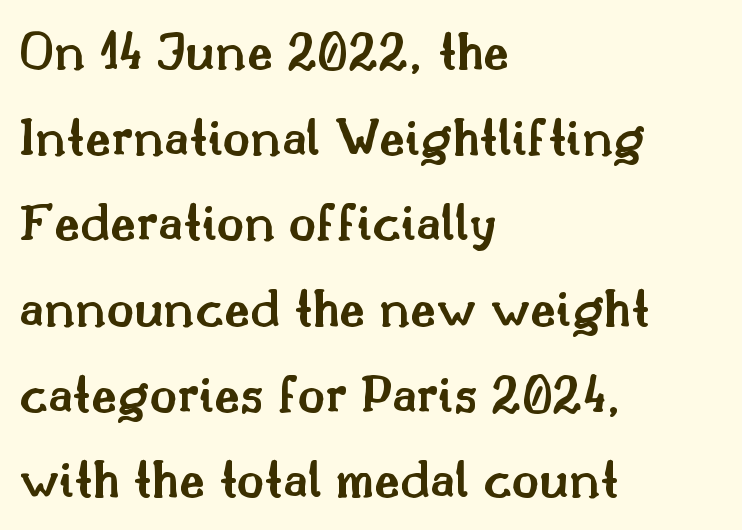
{"serif": "yes", "italic": "no", "bold": "semi", "weight": "semibold", "width": "normal", "stroke_contrast": "medium", "x_height": "small", "monospaced": "no", "underline": "no", "align": "left", "line_spacing": "normal", "line_spacing_ratio": 1.53, "letter_spacing": "normal", "letter_spacing_em": 0.0, "glyph_px": 56}
